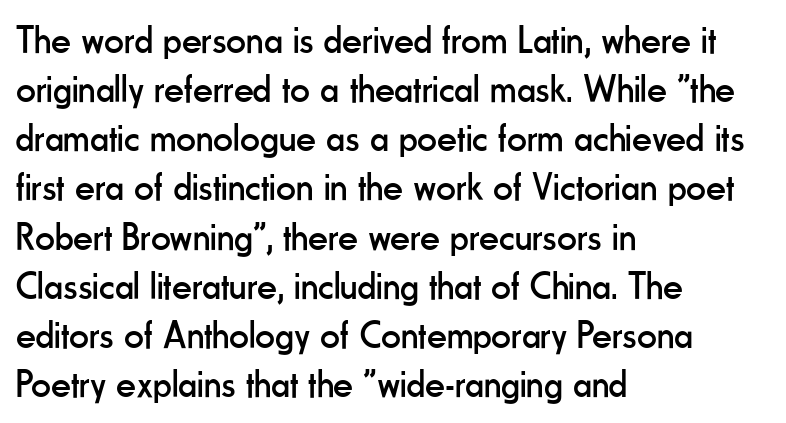
Q: Is the text bold? A: No.
Q: Is the text italic (slanted)? A: No, it is upright.
Q: Is the typeface a serif or a sans-serif typeface? A: Sans-serif.
Q: Is the text underlined? A: No.
Q: How is the paragraph aligned? A: Left-aligned.
Q: Is the spacing between letters normal or unusually wide? A: Normal.
Q: Is the spacing between lines tight, normal or loose? A: Normal.
Q: Width (condensed, normal, or wide)? A: Condensed.
Q: Stroke contrast? A: Low.
Q: x-height? A: Small.
Q: Monospaced? A: No.
